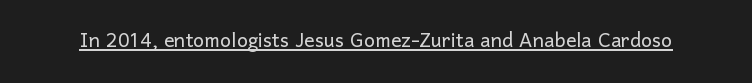
{"italic": "no", "bold": "no", "underline": "yes", "letter_spacing": "normal", "letter_spacing_em": 0.0, "glyph_px": 26}
